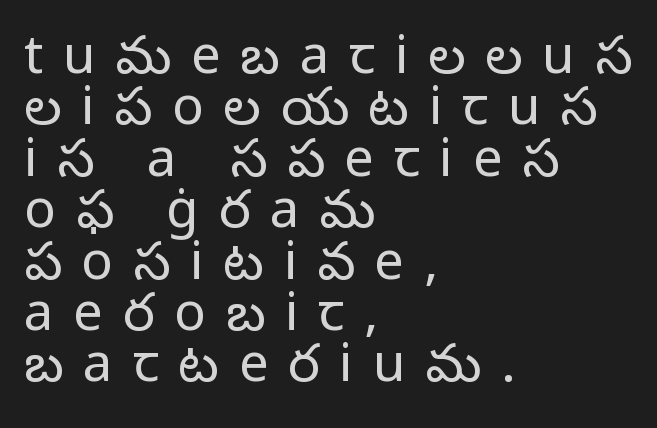
Q: Is the text bold? A: No.
Q: Is the text italic (slanted)? A: No, it is upright.
Q: Is the typeface a serif or a sans-serif typeface? A: Sans-serif.
Q: Is the text underlined? A: No.
Q: How is the paragraph aligned? A: Left-aligned.
Q: Is the spacing between letters normal or unusually wide? A: Unusually wide.
Q: Is the spacing between lines tight, normal or loose? A: Tight.
Q: Width (condensed, normal, or wide)? A: Normal.
Q: Stroke contrast? A: Low.
Q: x-height? A: Medium.
Q: Monospaced? A: No.
